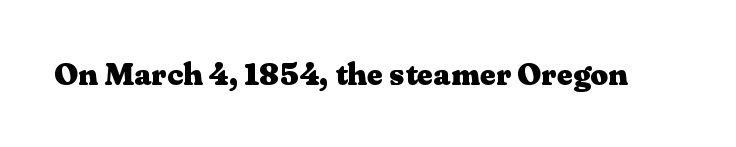
{"serif": "yes", "italic": "no", "bold": "yes", "weight": "heavy", "width": "wide", "stroke_contrast": "medium", "x_height": "medium", "monospaced": "no", "underline": "no", "letter_spacing": "normal", "letter_spacing_em": 0.0, "glyph_px": 31}
